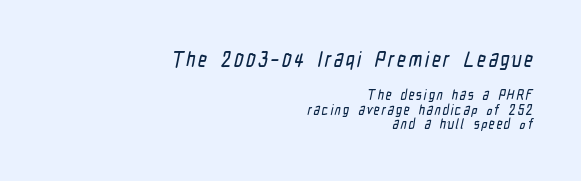
Successive baselines arrive quickly, one right under another. In this sample the first text group is rendered at the bigger scale. Check under the words: just untouched page. The compositor pushed each line to the right boundary.
